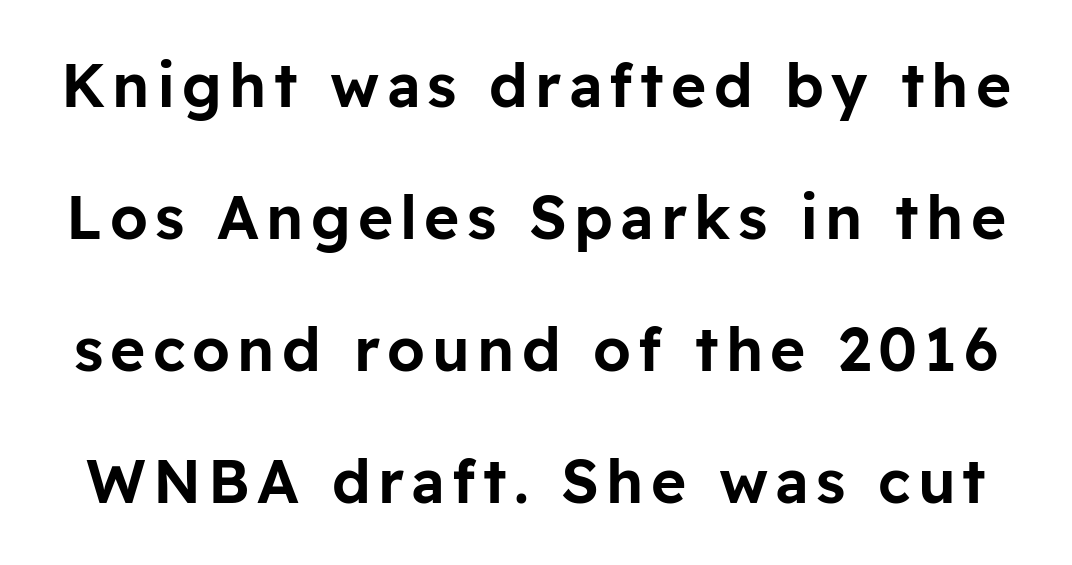
What kind of face is this? One without serifs — a sans. Lines of text with bare space underneath. In terms of posture, this sample is upright. The passage shown is typed in a proportional face where columns would drift.
